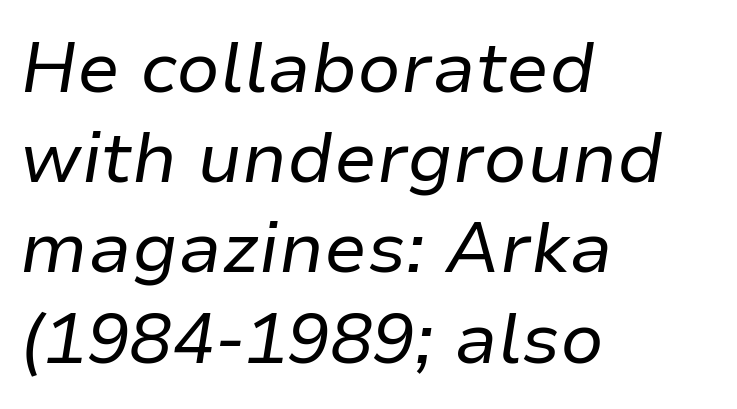
{"italic": "yes", "lean": "right", "slant_degrees": 9, "bold": "no", "weight": "regular", "width": "normal", "stroke_contrast": "low", "x_height": "medium", "monospaced": "no", "underline": "no", "align": "left", "line_spacing": "normal", "line_spacing_ratio": 1.27, "letter_spacing": "normal", "letter_spacing_em": 0.0, "glyph_px": 71}
